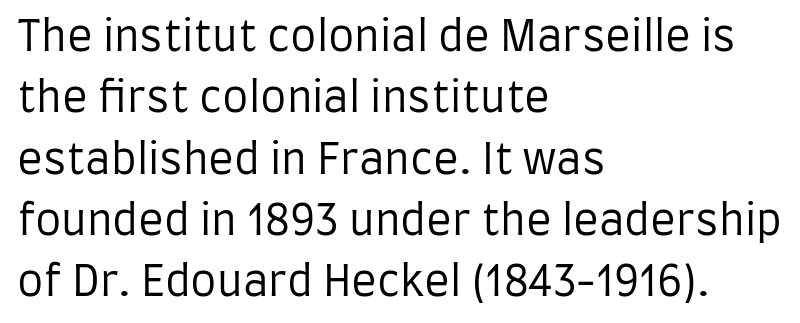
Baseline-to-baseline distance is the conventional proportion of letter height. Lines of text with bare space underneath. The glyphs in this specimen are sans serif. All the whitespace from short lines collects on the right. Italic: no, the glyphs are upright roman. Spacing verdict: proportional, widths tailored to each character.
